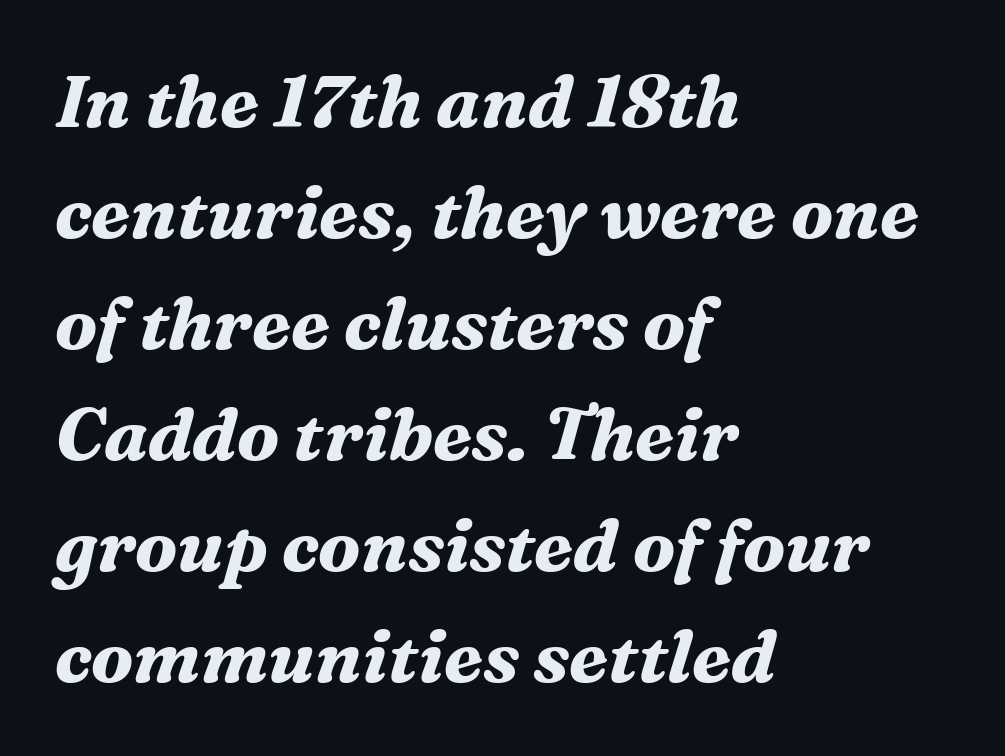
{"serif": "yes", "italic": "yes", "lean": "right", "slant_degrees": 16, "bold": "yes", "weight": "bold", "width": "normal", "stroke_contrast": "medium", "x_height": "medium", "monospaced": "no", "underline": "no", "align": "left", "line_spacing": "normal", "line_spacing_ratio": 1.52, "letter_spacing": "normal", "letter_spacing_em": 0.0, "glyph_px": 73}
